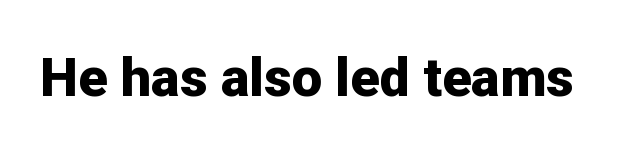
Stroke terminals: plain, sans-serif. Designer's note — italics off, roman on. Each letter keeps its own natural width here, so spacing adapts to shape. No word sits above an underline.
